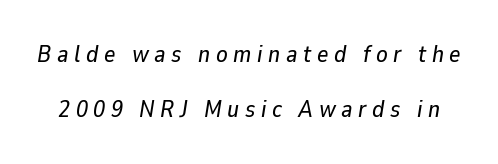
Q: Is the text italic (slanted)? A: Yes, it leans right by about 9 degrees.
Q: Is the text underlined? A: No.
Q: Is the spacing between letters normal or unusually wide? A: Unusually wide.
Q: Is the spacing between lines tight, normal or loose? A: Loose.
